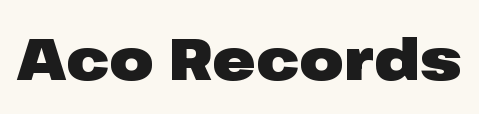
{"serif": "no", "italic": "no", "bold": "yes", "weight": "heavy", "width": "wide", "stroke_contrast": "low", "x_height": "medium", "monospaced": "no", "underline": "no", "letter_spacing": "normal", "letter_spacing_em": 0.0, "glyph_px": 58}
